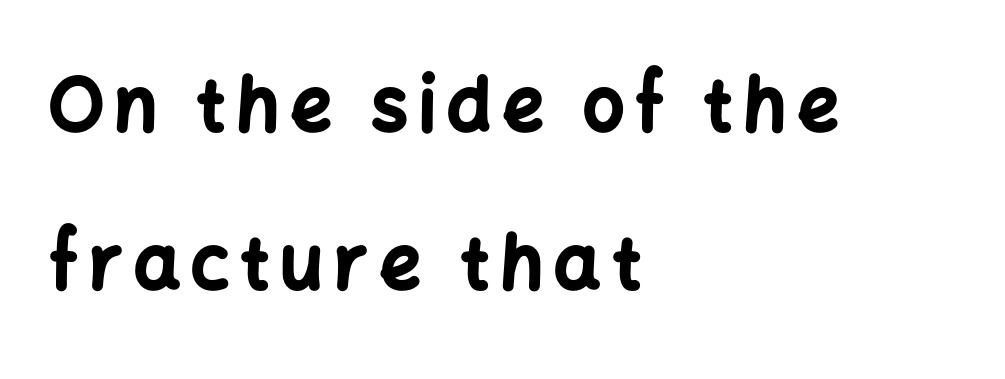
{"serif": "no", "italic": "no", "bold": "yes", "weight": "bold", "width": "normal", "stroke_contrast": "low", "x_height": "medium", "monospaced": "no", "underline": "no", "align": "left", "line_spacing": "loose", "line_spacing_ratio": 2.17, "glyph_px": 73}
